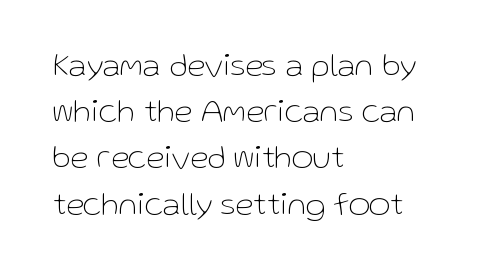
Q: Is the text bold? A: No.
Q: Is the text italic (slanted)? A: No, it is upright.
Q: Is the typeface a serif or a sans-serif typeface? A: Sans-serif.
Q: Is the text underlined? A: No.
Q: How is the paragraph aligned? A: Left-aligned.
Q: Is the spacing between letters normal or unusually wide? A: Normal.
Q: Is the spacing between lines tight, normal or loose? A: Normal.
Q: Width (condensed, normal, or wide)? A: Normal.
Q: Stroke contrast? A: Low.
Q: x-height? A: Medium.
Q: Monospaced? A: No.
